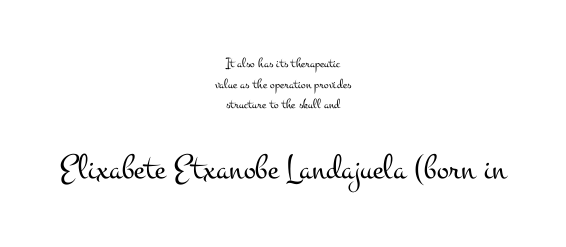
{"bold": "no", "weight": "light", "width": "wide", "stroke_contrast": "medium", "x_height": "small", "monospaced": "no", "underline": "no", "align": "center", "line_spacing": "normal", "line_spacing_ratio": 1.48, "letter_spacing": "normal", "letter_spacing_em": 0.0, "larger_block": "second", "size_ratio": 2.57, "glyph_px": 36}
